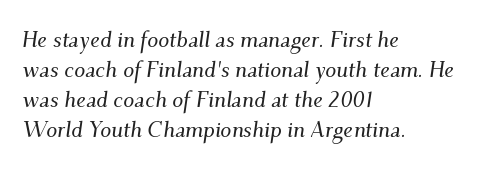
Q: Is the text italic (slanted)? A: Yes, it leans right by about 9 degrees.
Q: Is the text underlined? A: No.
Q: How is the paragraph aligned? A: Left-aligned.
Q: Is the spacing between letters normal or unusually wide? A: Normal.
Q: Is the spacing between lines tight, normal or loose? A: Normal.
